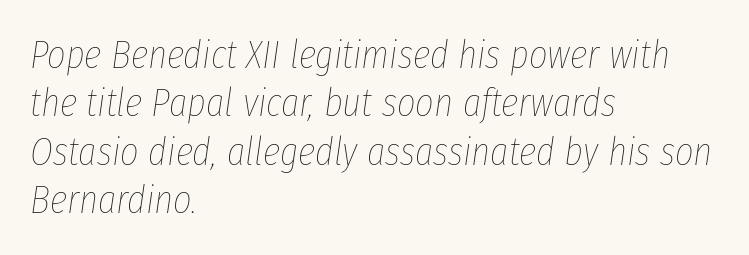
The image shows 40 px thin, condensed type, italic (leaning right); set left-aligned, line spacing 1.21x, normal letter spacing, not underlined; low stroke contrast and a medium x-height.
